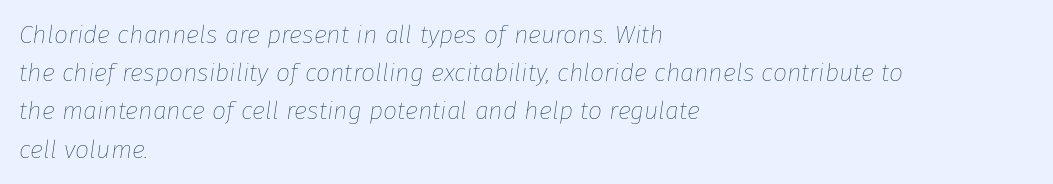
Q: Is the text bold? A: No.
Q: Is the text italic (slanted)? A: Yes, it leans right by about 8 degrees.
Q: Is the text underlined? A: No.
Q: How is the paragraph aligned? A: Left-aligned.
Q: Is the spacing between letters normal or unusually wide? A: Normal.
Q: Is the spacing between lines tight, normal or loose? A: Normal.
